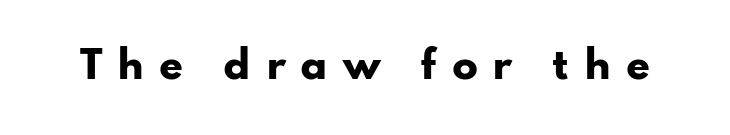
{"serif": "no", "italic": "no", "bold": "yes", "weight": "heavy", "width": "wide", "stroke_contrast": "low", "x_height": "small", "monospaced": "no", "underline": "no", "letter_spacing": "wide", "letter_spacing_em": 0.39, "glyph_px": 38}
